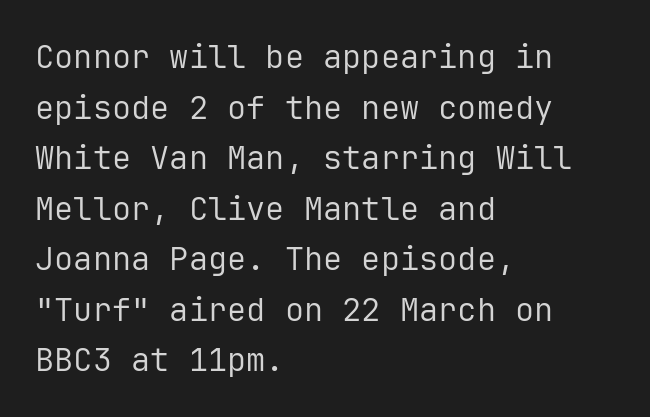
The image shows 32 px regular-weight sans-serif type, upright, monospaced; set left-aligned, normal line spacing (1.58x), normal letter spacing, not underlined; low stroke contrast and a medium x-height.
